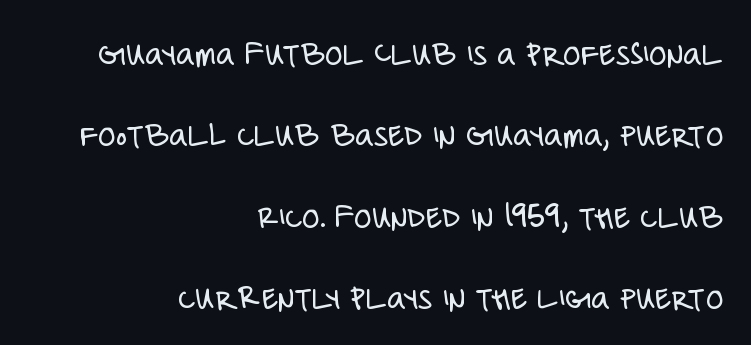
Q: Is the text bold? A: No.
Q: Is the text italic (slanted)? A: No, it is upright.
Q: Is the typeface a serif or a sans-serif typeface? A: Sans-serif.
Q: Is the text underlined? A: No.
Q: How is the paragraph aligned? A: Right-aligned.
Q: Is the spacing between letters normal or unusually wide? A: Normal.
Q: Is the spacing between lines tight, normal or loose? A: Loose.
Q: Width (condensed, normal, or wide)? A: Condensed.
Q: Stroke contrast? A: Low.
Q: x-height? A: Large.
Q: Monospaced? A: No.
